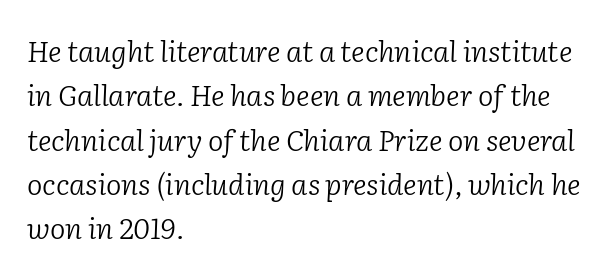
The image shows 29 px light serif type, italic (leaning right); set left-aligned, normal line spacing (1.53x), normal letter spacing, not underlined; low stroke contrast and a medium x-height.
